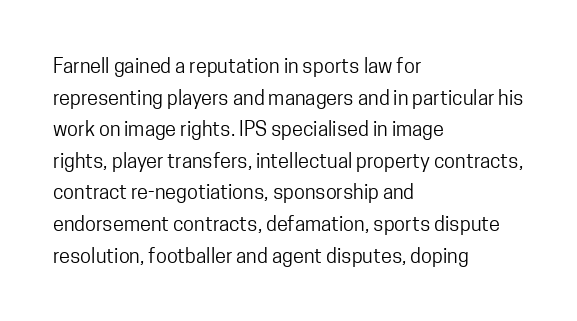
Teacher's note: observe the even left margin — that is flush-left alignment. The passage shown is not underscored anywhere. The rendering uses a moderate line-height, typical for paragraphs. Ascenders rise straight up at ninety degrees. Nobody touched the tracking dial on this one.
